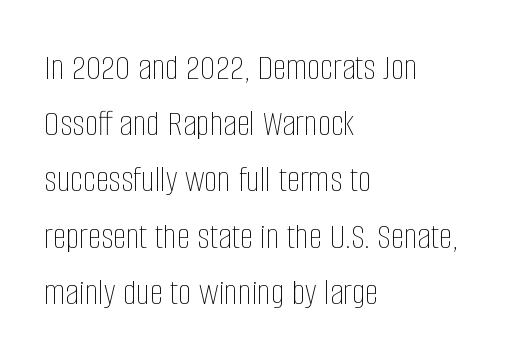
These lines are set flush left with a ragged right edge. The zone under the glyphs is completely vacant. If you measured baseline to baseline, you'd find a middling distance. Rendered with straight, roman letterforms. The type is set solid horizontally, with unmodified tracking.
